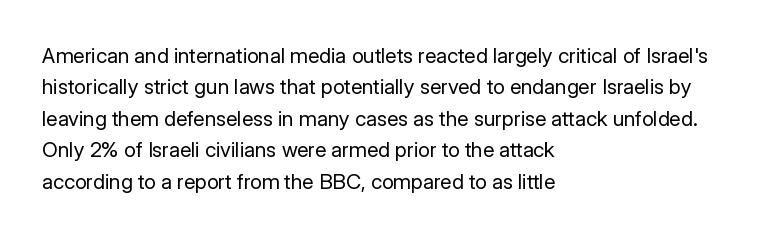
{"italic": "no", "bold": "no", "underline": "no", "align": "left", "line_spacing": "normal", "line_spacing_ratio": 1.5, "letter_spacing": "normal", "letter_spacing_em": 0.0, "glyph_px": 21}
